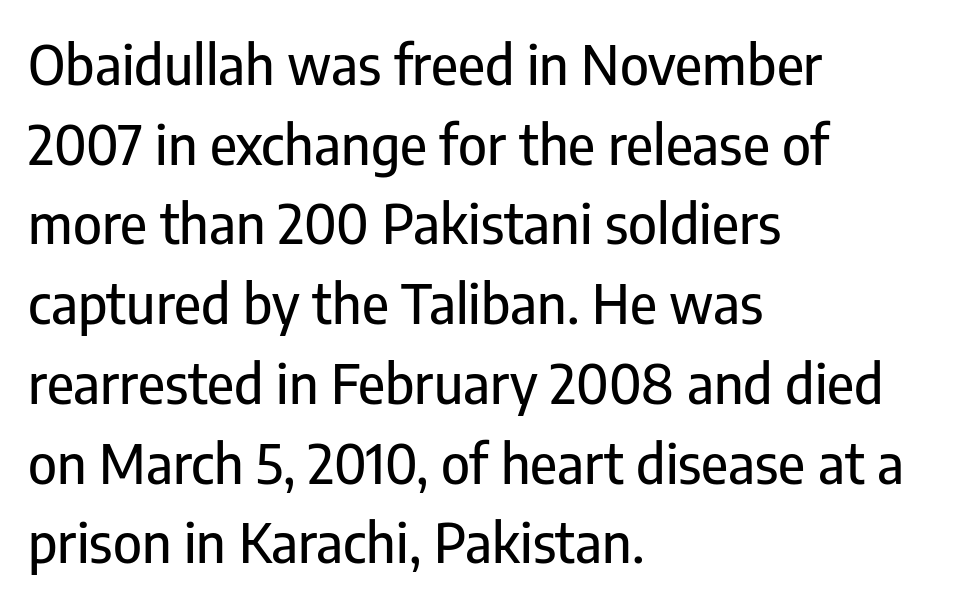
The passage shown is typed in a proportional face where columns would drift. The line texture is even and compact thanks to regular tracking. A sans-serif font was chosen for this passage. Style check: upright. Interline gaps are of average width in this sample. One-word summary of the alignment: left.
